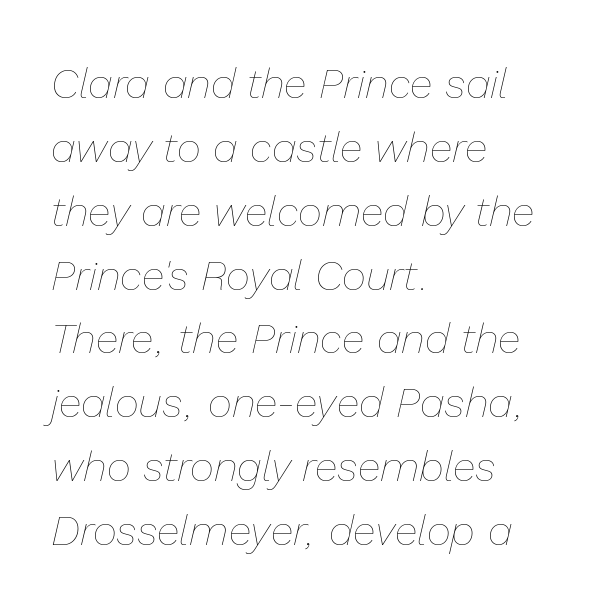
The passage shown leans; its letterforms are oblique. This rendering leaves character spacing at its baseline value. Descenders hang freely into open space. These lines are rendered in a variable-pitch font.
